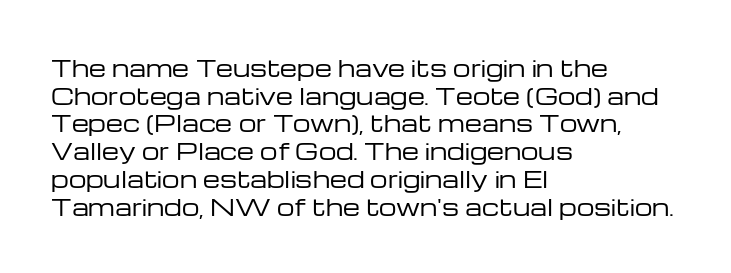
The image shows 22 px text type, upright; set left-aligned, normal line spacing (1.26x), normal letter spacing, not underlined.
